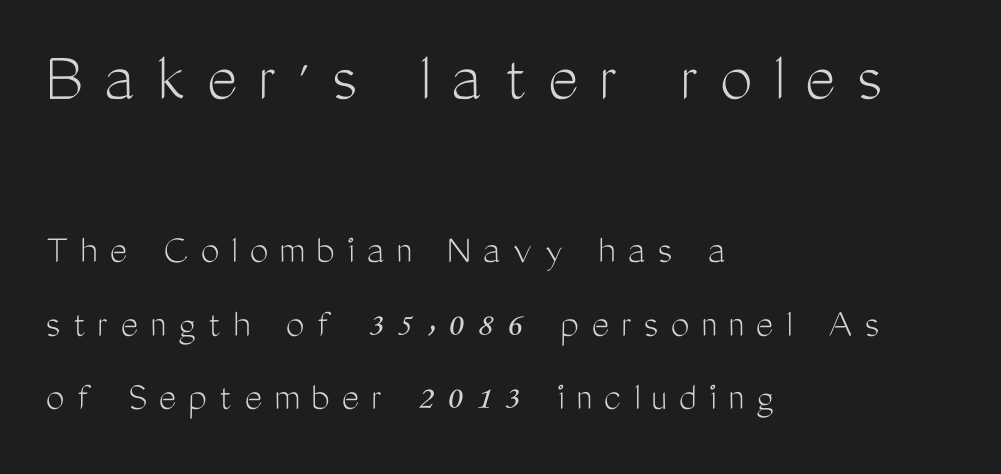
Q: Is the text bold? A: No.
Q: Is the text italic (slanted)? A: No, it is upright.
Q: Is the typeface a serif or a sans-serif typeface? A: Sans-serif.
Q: Is the text underlined? A: No.
Q: How is the paragraph aligned? A: Left-aligned.
Q: Is the spacing between letters normal or unusually wide? A: Unusually wide.
Q: Which block of text is set in a larger size, the first (top) or the second (bottom)? A: The first (top) one.
Q: Width (condensed, normal, or wide)? A: Condensed.
Q: Stroke contrast? A: Medium.
Q: x-height? A: Medium.
Q: Monospaced? A: No.
